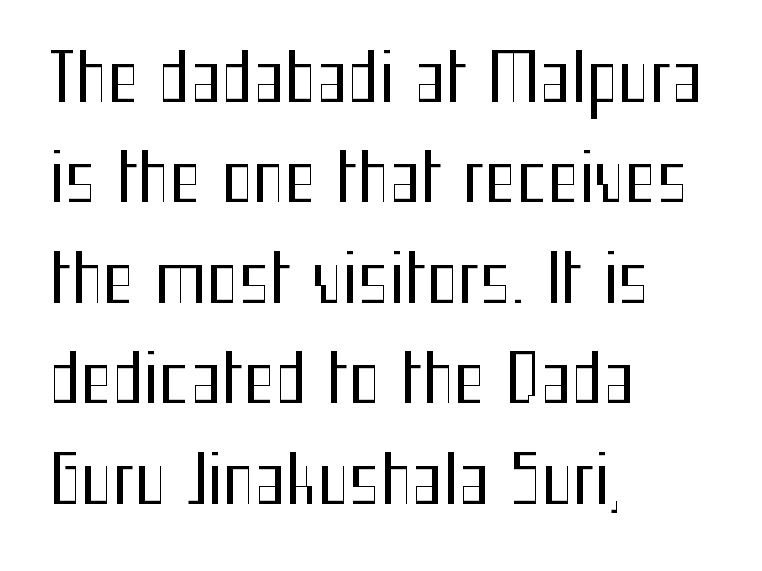
Line spacing here is normal. Observe the ordinary spacing: letters are neighbours, not strangers. You can tell it's not italic because the verticals are truly vertical. The font family rendered here belongs to the sans-serif group. The cut favours lightness, reaching ordinary text weight at its darkest.
